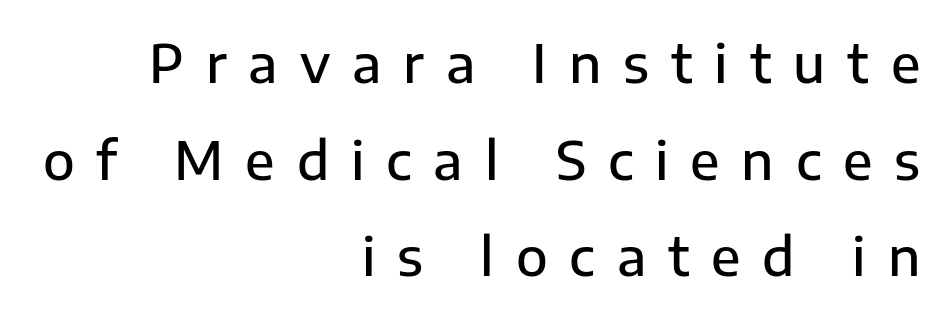
Q: Is the text bold? A: Semi-bold.
Q: Is the text italic (slanted)? A: No, it is upright.
Q: Is the typeface a serif or a sans-serif typeface? A: Sans-serif.
Q: Is the text underlined? A: No.
Q: How is the paragraph aligned? A: Right-aligned.
Q: Is the spacing between letters normal or unusually wide? A: Unusually wide.
Q: Width (condensed, normal, or wide)? A: Normal.
Q: Stroke contrast? A: Low.
Q: x-height? A: Medium.
Q: Monospaced? A: No.
